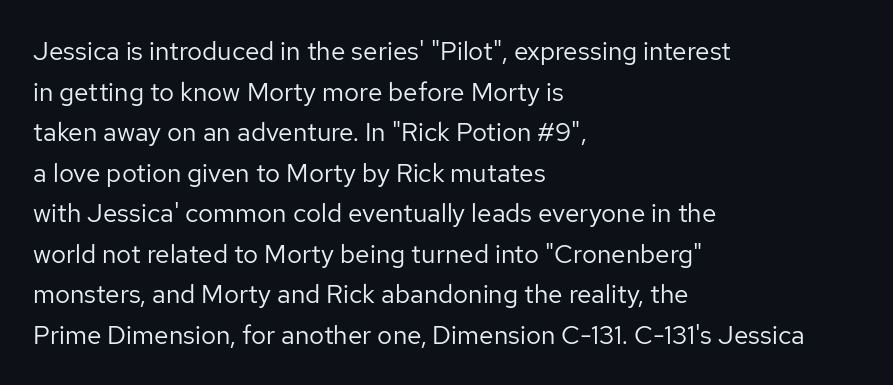
{"italic": "no", "bold": "no", "underline": "no", "align": "left", "line_spacing": "normal", "line_spacing_ratio": 1.56, "letter_spacing": "normal", "letter_spacing_em": 0.0, "glyph_px": 26}
